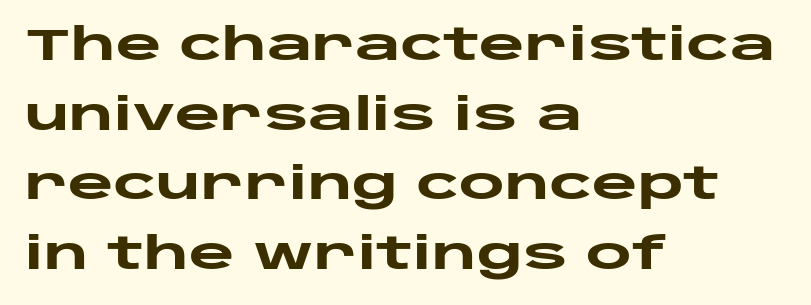
{"serif": "no", "italic": "no", "bold": "yes", "weight": "heavy", "width": "wide", "stroke_contrast": "low", "x_height": "large", "monospaced": "no", "underline": "no", "align": "left", "line_spacing": "normal", "line_spacing_ratio": 1.58, "letter_spacing": "normal", "letter_spacing_em": 0.0, "glyph_px": 44}
